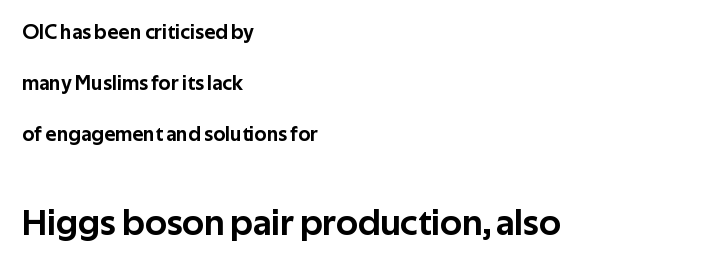
Q: Is the text italic (slanted)? A: No, it is upright.
Q: Is the typeface a serif or a sans-serif typeface? A: Sans-serif.
Q: Is the text underlined? A: No.
Q: How is the paragraph aligned? A: Left-aligned.
Q: Is the spacing between letters normal or unusually wide? A: Normal.
Q: Is the spacing between lines tight, normal or loose? A: Loose.
Q: Which block of text is set in a larger size, the first (top) or the second (bottom)? A: The second (bottom) one.
Q: Width (condensed, normal, or wide)? A: Normal.
Q: Stroke contrast? A: Low.
Q: x-height? A: Medium.
Q: Monospaced? A: No.
